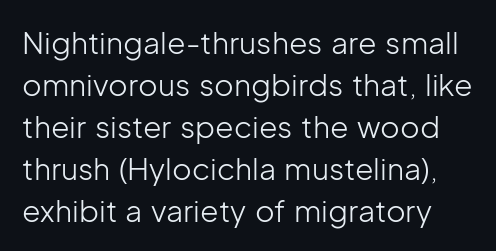
Q: Is the text bold? A: No.
Q: Is the text italic (slanted)? A: No, it is upright.
Q: Is the typeface a serif or a sans-serif typeface? A: Sans-serif.
Q: Is the text underlined? A: No.
Q: Is the spacing between letters normal or unusually wide? A: Normal.
Q: Is the spacing between lines tight, normal or loose? A: Normal.
Q: Width (condensed, normal, or wide)? A: Normal.
Q: Stroke contrast? A: Low.
Q: x-height? A: Medium.
Q: Monospaced? A: No.
